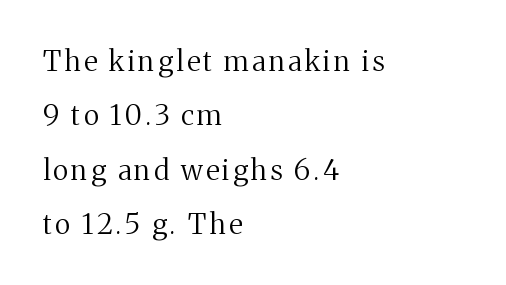
Q: Is the text bold? A: No.
Q: Is the text italic (slanted)? A: No, it is upright.
Q: Is the typeface a serif or a sans-serif typeface? A: Serif.
Q: Is the text underlined? A: No.
Q: How is the paragraph aligned? A: Left-aligned.
Q: Is the spacing between lines tight, normal or loose? A: Loose.
Q: Width (condensed, normal, or wide)? A: Normal.
Q: Stroke contrast? A: Medium.
Q: x-height? A: Medium.
Q: Monospaced? A: No.
